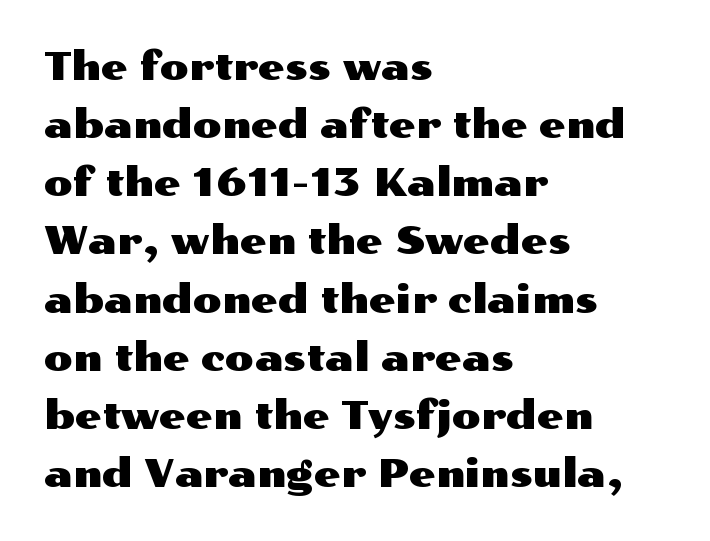
{"serif": "no", "italic": "no", "width": "wide", "stroke_contrast": "medium", "x_height": "medium", "monospaced": "no", "underline": "no", "align": "left", "line_spacing": "normal", "line_spacing_ratio": 1.53, "letter_spacing": "normal", "letter_spacing_em": 0.0, "glyph_px": 38}
